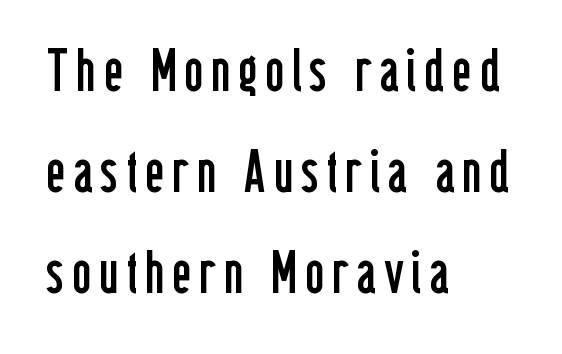
This sample is left-justified, so line endings fall wherever the words run out. The face used here is a sans, in the tradition of grotesques and geometrics. The lettering stays uniformly vertical, giving the passage a roman look. Lines of text with bare space underneath. Is the type heavy? It reads as light-to-regular instead. Character widths vary here, with narrow letters taking less room than wide ones.
